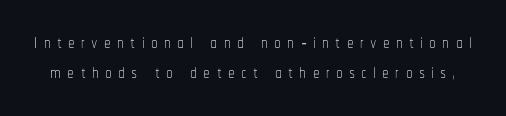
Q: Is the text bold? A: No.
Q: Is the text italic (slanted)? A: No, it is upright.
Q: Is the text underlined? A: No.
Q: Is the spacing between letters normal or unusually wide? A: Unusually wide.
Q: Is the spacing between lines tight, normal or loose? A: Tight.
